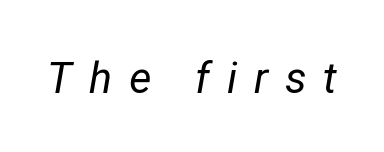
{"italic": "yes", "lean": "right", "slant_degrees": 12, "bold": "no", "weight": "regular", "width": "normal", "stroke_contrast": "low", "x_height": "medium", "monospaced": "no", "underline": "no", "letter_spacing": "wide", "letter_spacing_em": 0.39, "glyph_px": 43}
